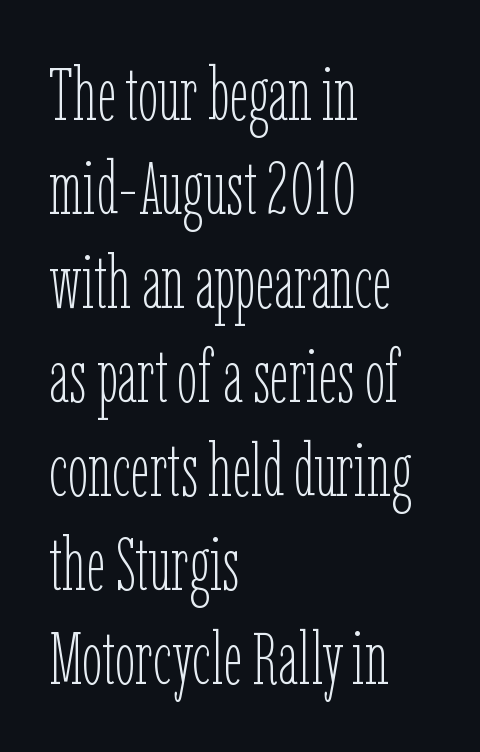
{"italic": "no", "bold": "no", "weight": "thin", "width": "condensed", "stroke_contrast": "low", "x_height": "medium", "monospaced": "no", "underline": "no", "align": "left", "line_spacing": "normal", "line_spacing_ratio": 1.27, "letter_spacing": "normal", "letter_spacing_em": 0.0, "glyph_px": 74}
